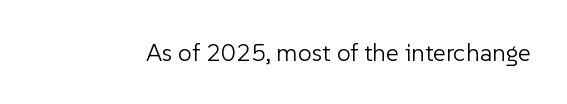
Q: Is the text bold? A: No.
Q: Is the text italic (slanted)? A: No, it is upright.
Q: Is the text underlined? A: No.
Q: Is the spacing between letters normal or unusually wide? A: Normal.
